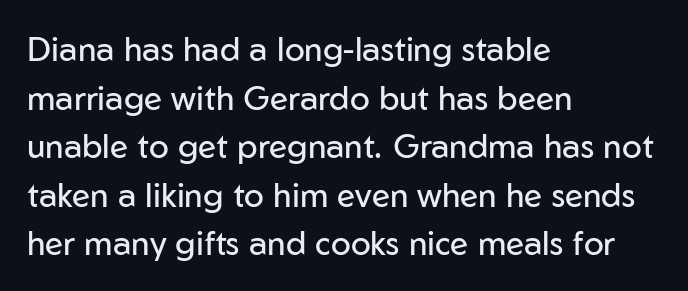
{"serif": "no", "italic": "no", "bold": "no", "weight": "regular", "width": "normal", "stroke_contrast": "low", "x_height": "medium", "monospaced": "no", "underline": "no", "align": "left", "line_spacing": "normal", "line_spacing_ratio": 1.47, "letter_spacing": "normal", "letter_spacing_em": 0.0, "glyph_px": 33}
